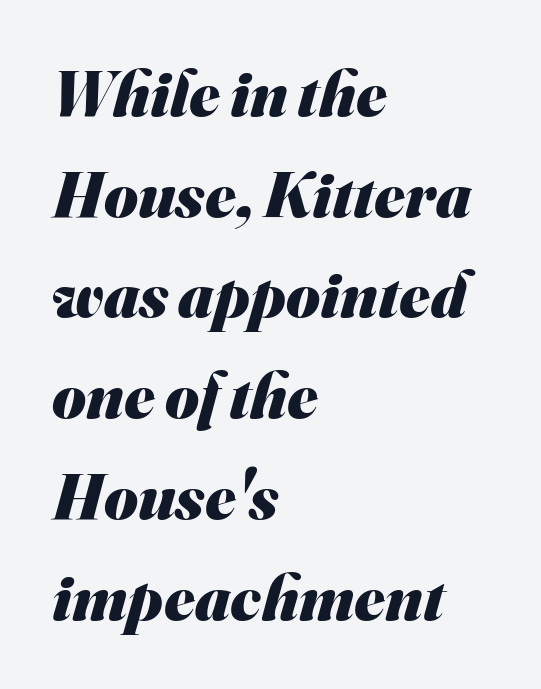
Interline gaps are of average width in this sample. Alignment: flush left. These lines are rendered in a variable-pitch font. Set as a true bold cut, around the 700 mark.
